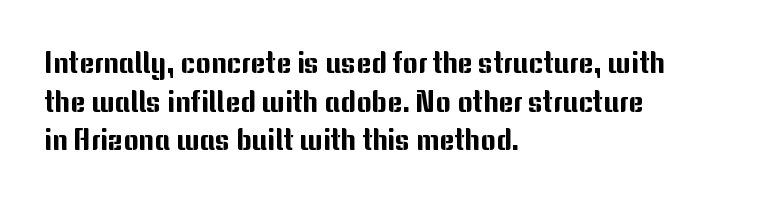
Q: Is the text italic (slanted)? A: No, it is upright.
Q: Is the typeface a serif or a sans-serif typeface? A: Sans-serif.
Q: Is the text underlined? A: No.
Q: How is the paragraph aligned? A: Left-aligned.
Q: Is the spacing between letters normal or unusually wide? A: Normal.
Q: Is the spacing between lines tight, normal or loose? A: Normal.
Q: Width (condensed, normal, or wide)? A: Normal.
Q: Stroke contrast? A: Medium.
Q: x-height? A: Medium.
Q: Monospaced? A: No.
